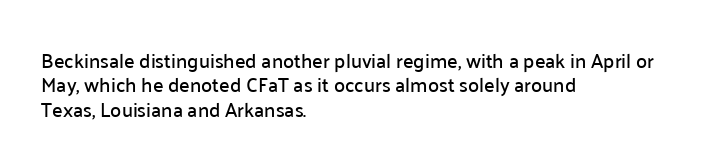
Q: Is the text italic (slanted)? A: No, it is upright.
Q: Is the text underlined? A: No.
Q: How is the paragraph aligned? A: Left-aligned.
Q: Is the spacing between letters normal or unusually wide? A: Normal.
